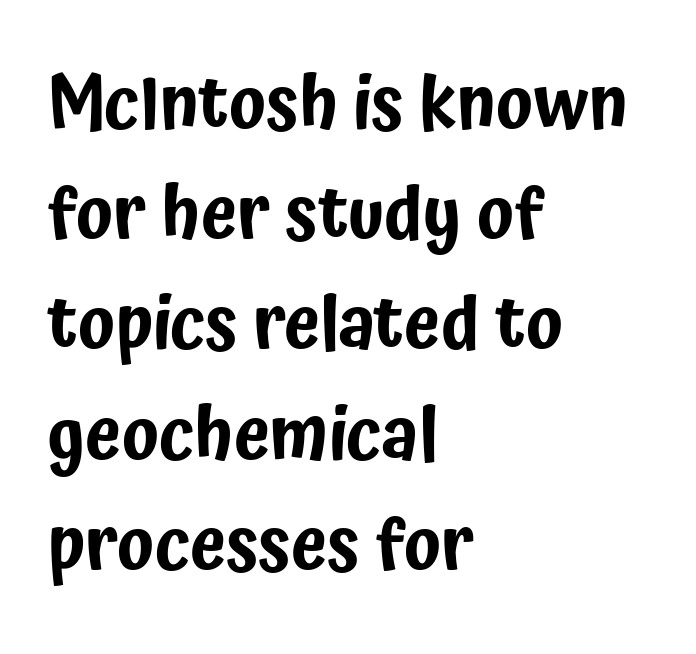
Is this a fixed-width face? No — the glyphs have proportional, varying widths. The line texture is even and compact thanks to regular tracking. Characters remain perfectly vertical along every line. Underline: absent.
